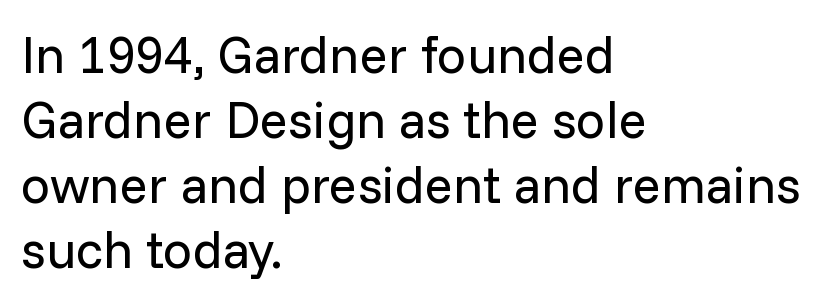
A typesetter would label this face a sans. The passage shown is typed in a proportional face where columns would drift. Is the type heavy? It reads as light-to-regular instead. The block of text has a typical density, with ordinary space between rows. Reading down the block, your eye returns to a fixed left position each line.
